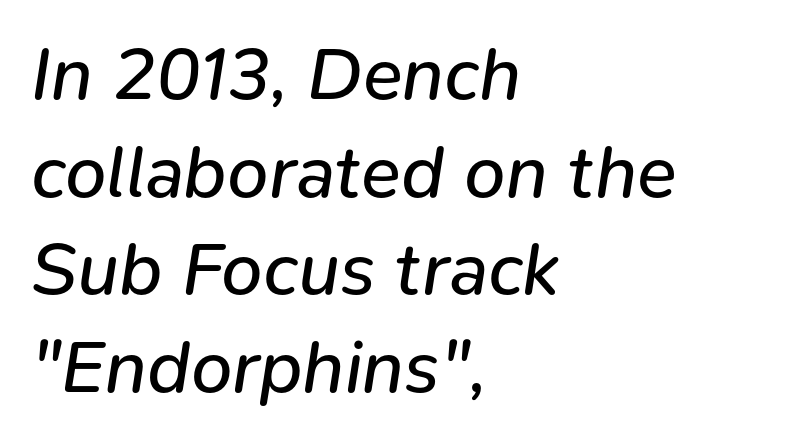
Q: Is the text bold? A: No.
Q: Is the text italic (slanted)? A: Yes, it leans right by about 9 degrees.
Q: Is the text underlined? A: No.
Q: How is the paragraph aligned? A: Left-aligned.
Q: Is the spacing between letters normal or unusually wide? A: Normal.
Q: Is the spacing between lines tight, normal or loose? A: Normal.
Q: Width (condensed, normal, or wide)? A: Normal.
Q: Stroke contrast? A: Low.
Q: x-height? A: Medium.
Q: Monospaced? A: No.
